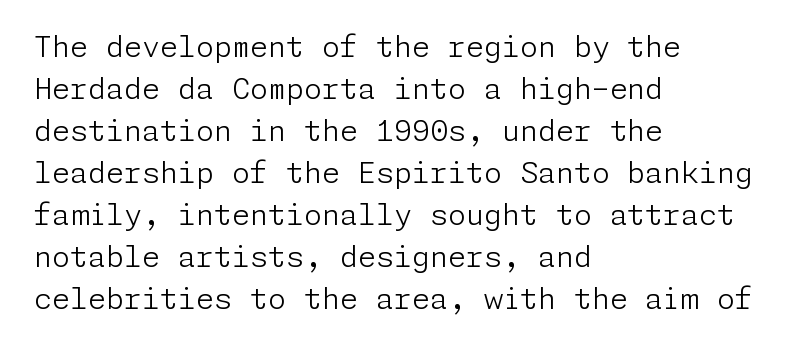
The image shows 29 px light sans-serif type, upright; set left-aligned, normal line spacing (1.45x), normal letter spacing, not underlined; low stroke contrast and a medium x-height.
